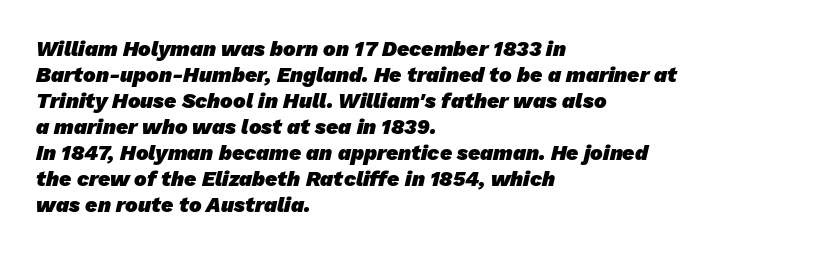
Q: Is the text bold? A: Yes.
Q: Is the text underlined? A: No.
Q: How is the paragraph aligned? A: Left-aligned.
Q: Is the spacing between letters normal or unusually wide? A: Normal.
